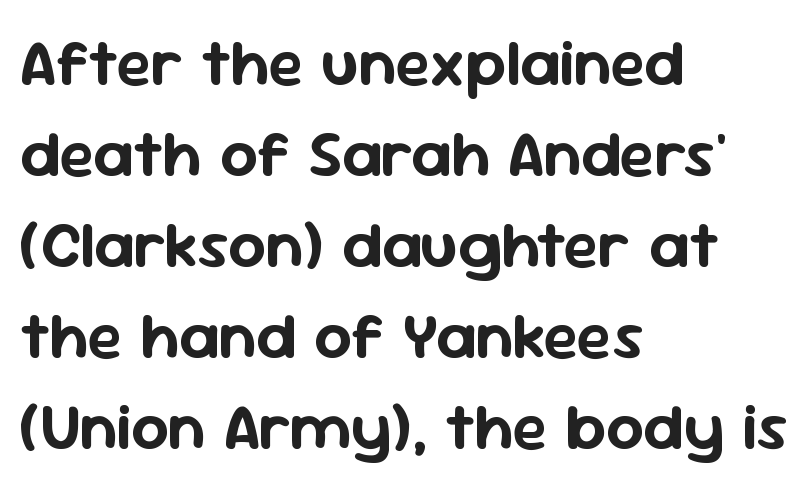
The image shows 66 px sans-serif type, upright; set left-aligned, normal line spacing (1.38x), normal letter spacing, not underlined; low stroke contrast and a medium x-height.
